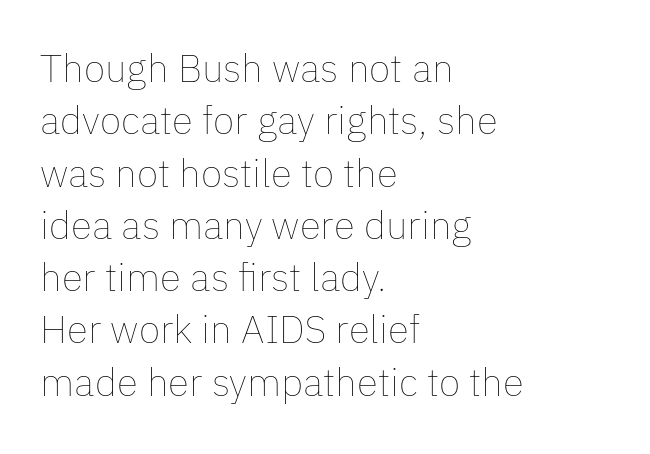
The image shows 39 px thin type, upright; set left-aligned, normal line spacing (1.34x), normal letter spacing, not underlined; low stroke contrast and a medium x-height.
